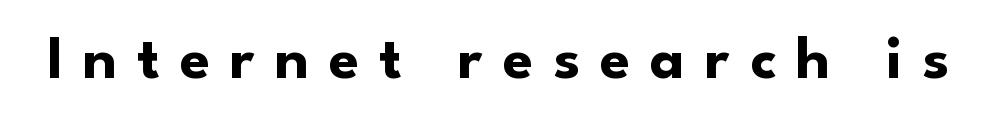
The image shows 62 px bold sans-serif type, upright; set unusually wide letter spacing (+0.32 em), not underlined; low stroke contrast and a small x-height.
